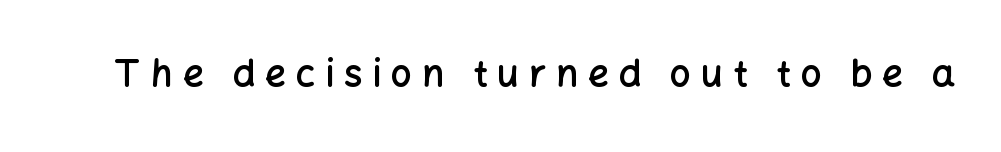
Q: Is the text bold? A: Semi-bold.
Q: Is the text italic (slanted)? A: No, it is upright.
Q: Is the typeface a serif or a sans-serif typeface? A: Sans-serif.
Q: Is the text underlined? A: No.
Q: Is the spacing between letters normal or unusually wide? A: Unusually wide.
Q: Width (condensed, normal, or wide)? A: Normal.
Q: Stroke contrast? A: Low.
Q: x-height? A: Medium.
Q: Monospaced? A: No.
